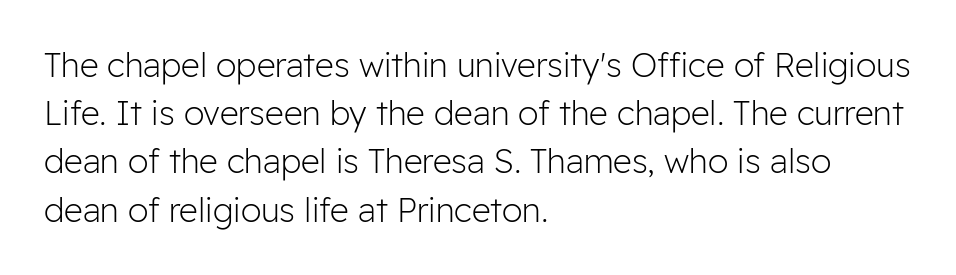
Letters have the restrained weight of plain body copy at most. Do the characters align in a grid? No, the font is proportional. Does the copy run flush right? No — it runs flush left. This sample uses plain, unmodified letter spacing. A typesetter would call this leading conventional body-copy spacing. Ordinary non-slanted type is in use.
